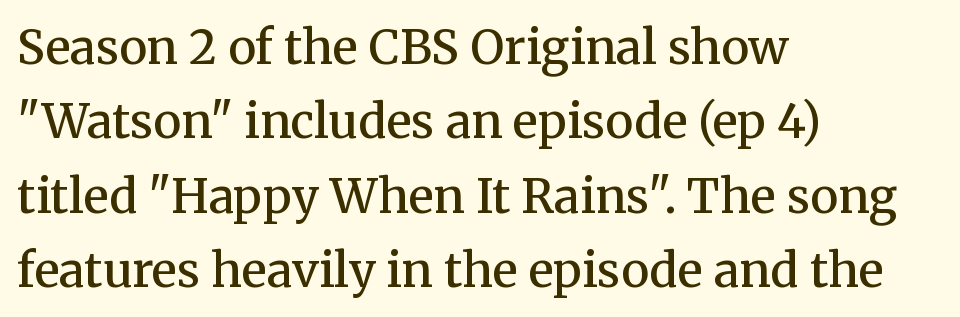
Q: Is the text bold? A: Semi-bold.
Q: Is the text italic (slanted)? A: No, it is upright.
Q: Is the typeface a serif or a sans-serif typeface? A: Serif.
Q: Is the text underlined? A: No.
Q: How is the paragraph aligned? A: Left-aligned.
Q: Is the spacing between letters normal or unusually wide? A: Normal.
Q: Is the spacing between lines tight, normal or loose? A: Normal.
Q: Width (condensed, normal, or wide)? A: Normal.
Q: Stroke contrast? A: Medium.
Q: x-height? A: Medium.
Q: Monospaced? A: No.
